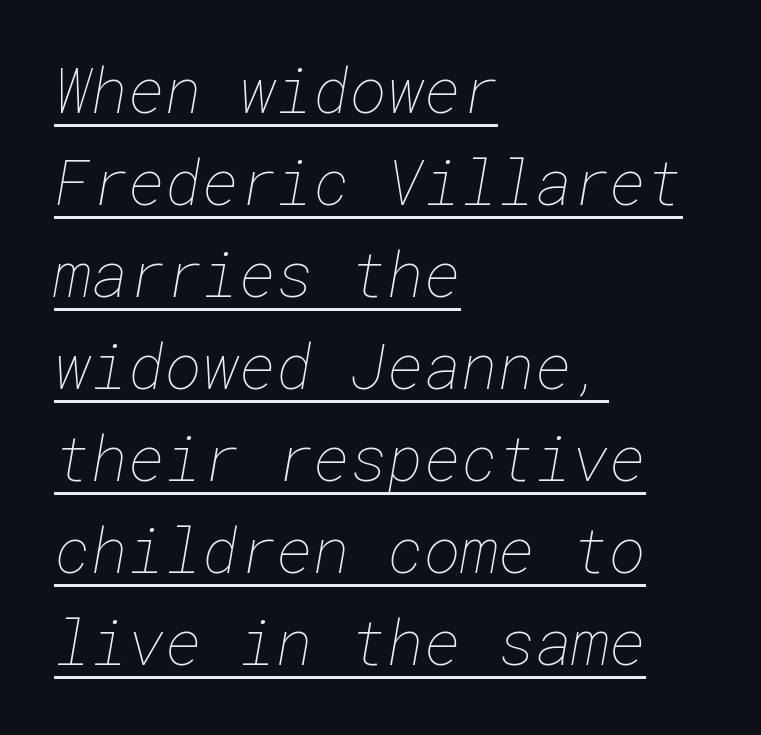
The image shows 63 px thin type; set left-aligned, normal line spacing (1.46x), normal letter spacing, underlined; low stroke contrast and a medium x-height.
